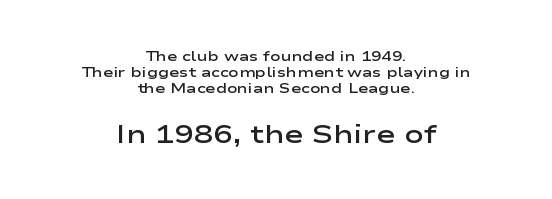
The image shows 26 px text type, upright; set centered, line spacing 1.16x, normal letter spacing, not underlined; the second (bottom) block is 1.86x larger.
